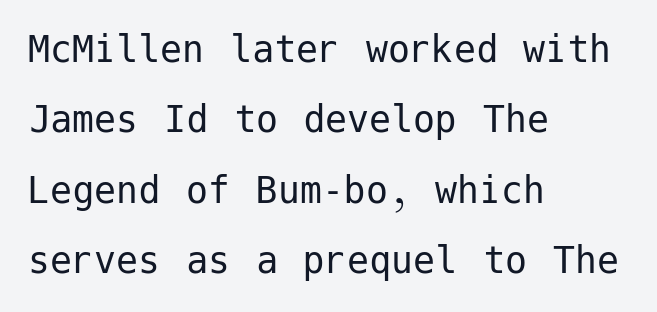
The image shows 44 px regular-weight sans-serif type, upright; set left-aligned, normal line spacing (1.6x), normal letter spacing, not underlined; low stroke contrast and a medium x-height.
